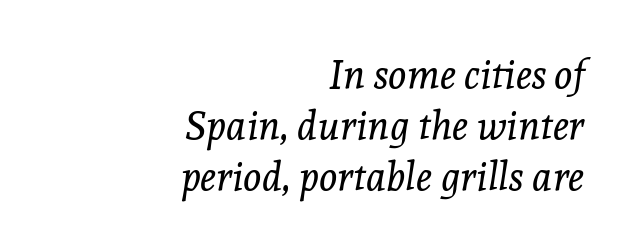
The image shows 39 px regular-weight serif type, italic (leaning right); set right-aligned, normal line spacing (1.31x), normal letter spacing, not underlined; a medium x-height.
